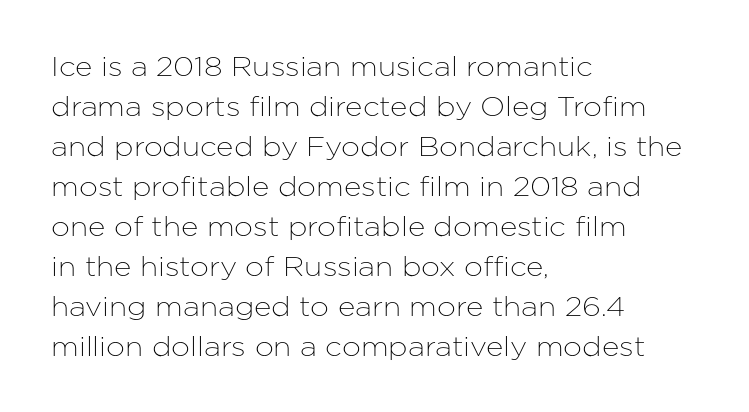
Q: Is the text italic (slanted)? A: No, it is upright.
Q: Is the text underlined? A: No.
Q: How is the paragraph aligned? A: Left-aligned.
Q: Is the spacing between letters normal or unusually wide? A: Normal.
Q: Is the spacing between lines tight, normal or loose? A: Normal.
